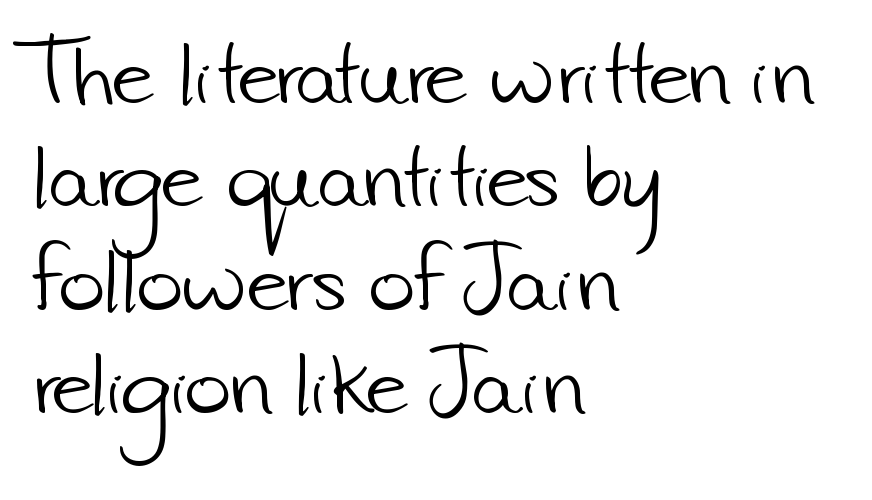
{"serif": "no", "bold": "no", "weight": "light", "width": "normal", "stroke_contrast": "low", "x_height": "small", "monospaced": "no", "underline": "no", "align": "left", "line_spacing": "normal", "line_spacing_ratio": 1.31, "letter_spacing": "normal", "letter_spacing_em": 0.0, "glyph_px": 79}
